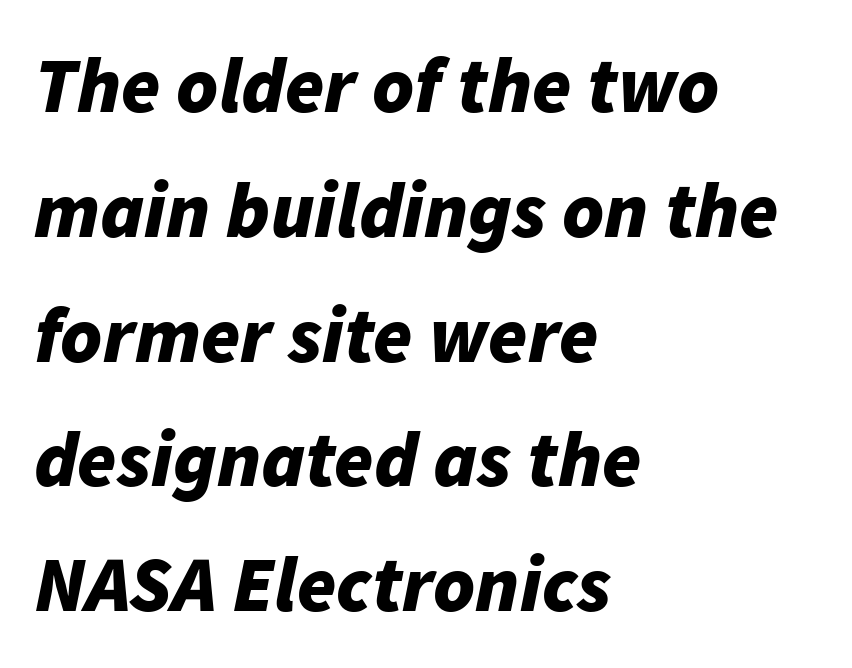
{"italic": "yes", "lean": "right", "slant_degrees": 11, "bold": "yes", "weight": "bold", "width": "normal", "stroke_contrast": "low", "x_height": "medium", "monospaced": "no", "underline": "no", "align": "left", "line_spacing": "normal", "line_spacing_ratio": 1.58, "letter_spacing": "normal", "letter_spacing_em": 0.0, "glyph_px": 79}
